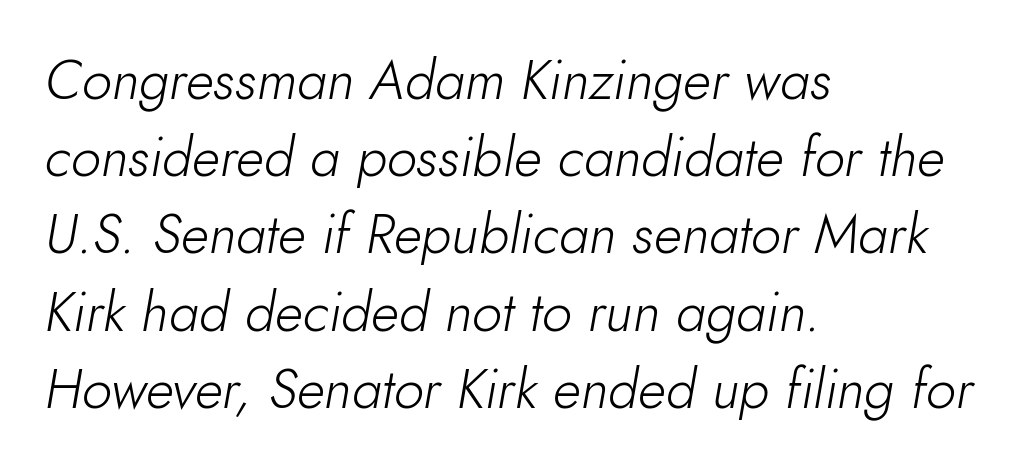
The image shows 54 px light type, italic (leaning right); set left-aligned, normal line spacing (1.43x), normal letter spacing, not underlined; low stroke contrast and a small x-height.
